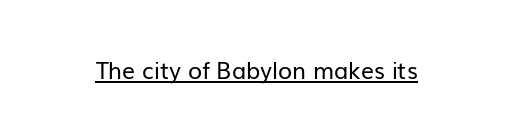
Students, observe the line beneath the letters — that is underlining. You can tell it's not italic because the verticals are truly vertical. Stems here are at most as thick as an everyday book face. Between one letter and the next there's only the usual sliver of space.
